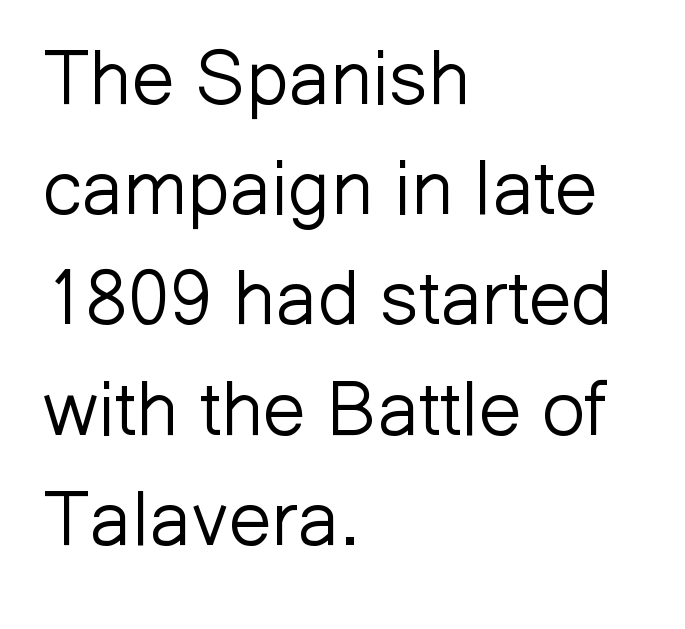
The image shows 76 px light sans-serif type, upright; set left-aligned, normal line spacing (1.45x), normal letter spacing, not underlined; low stroke contrast and a medium x-height.
